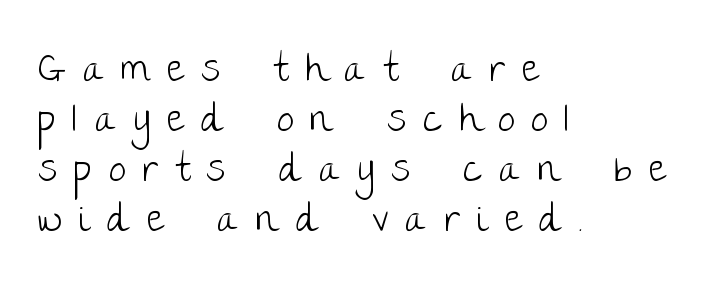
{"serif": "no", "italic": "no", "bold": "no", "weight": "light", "width": "normal", "stroke_contrast": "low", "x_height": "large", "monospaced": "no", "underline": "no", "align": "left", "line_spacing": "normal", "line_spacing_ratio": 1.32, "letter_spacing": "wide", "letter_spacing_em": 0.45, "glyph_px": 38}
